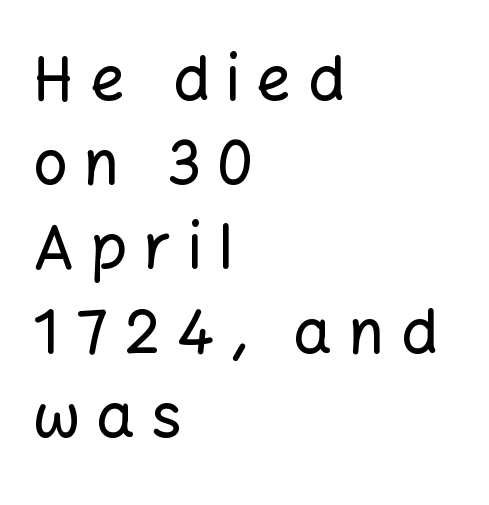
Q: Is the text italic (slanted)? A: No, it is upright.
Q: Is the typeface a serif or a sans-serif typeface? A: Sans-serif.
Q: Is the text underlined? A: No.
Q: How is the paragraph aligned? A: Left-aligned.
Q: Is the spacing between letters normal or unusually wide? A: Unusually wide.
Q: Is the spacing between lines tight, normal or loose? A: Normal.
Q: Width (condensed, normal, or wide)? A: Normal.
Q: Stroke contrast? A: Low.
Q: x-height? A: Medium.
Q: Monospaced? A: No.
